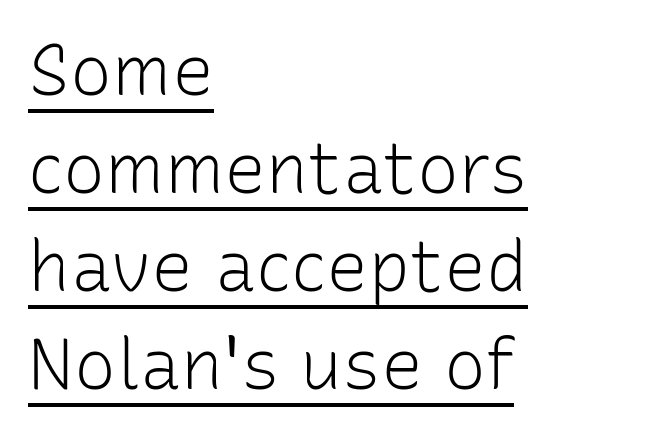
One-word summary of the alignment: left. The type sits square on the baseline with zero lean. This reads as an unemphasized weight, regular at the heaviest. The face used here is rendered with its standard letterfit. The leading is moderate, giving the passage an even texture. Underline: present.
